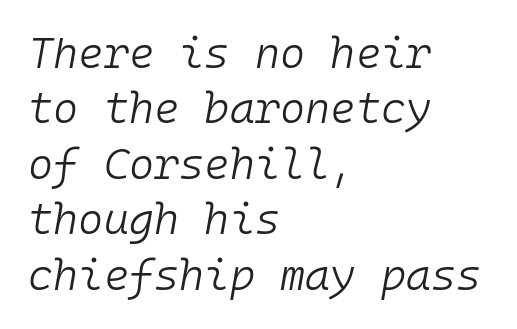
A classic flush-left, rag-right setting is used for this passage. No letter is thick-stroked: the sample isn't bold. One glance says typical: line gaps are just what's usual. The typography opts for an oblique posture over an upright one. Each letter, wide or thin by design, is forced into the same width here. Descender tails drop into unmarked territory.
